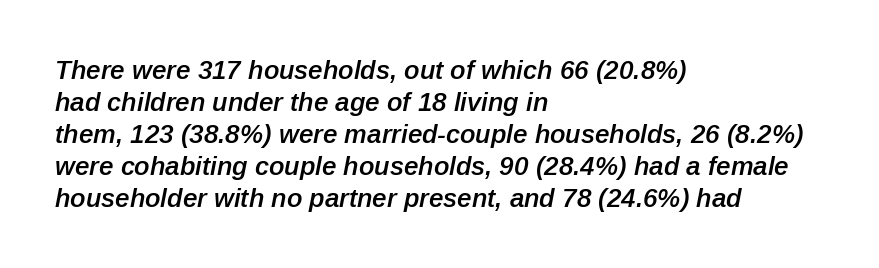
Q: Is the text bold? A: Semi-bold.
Q: Is the text italic (slanted)? A: Yes, it leans right by about 12 degrees.
Q: Is the text underlined? A: No.
Q: How is the paragraph aligned? A: Left-aligned.
Q: Is the spacing between letters normal or unusually wide? A: Normal.
